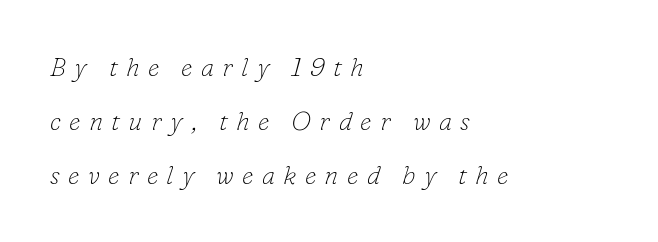
Q: Is the text bold? A: No.
Q: Is the text italic (slanted)? A: Yes, it leans right by about 16 degrees.
Q: Is the text underlined? A: No.
Q: How is the paragraph aligned? A: Left-aligned.
Q: Is the spacing between letters normal or unusually wide? A: Unusually wide.
Q: Is the spacing between lines tight, normal or loose? A: Loose.
